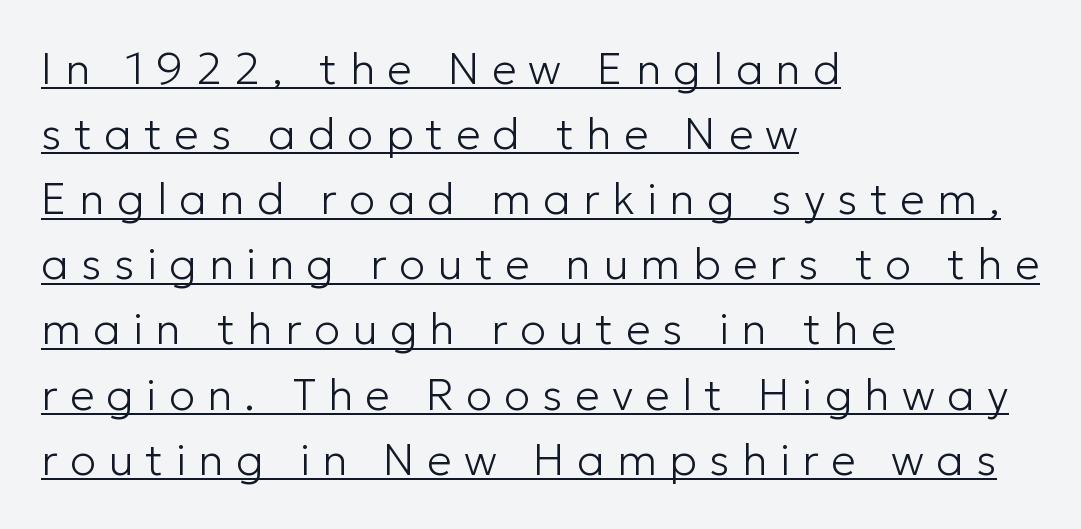
The image shows 44 px light sans-serif type, upright; set left-aligned, normal line spacing (1.48x), unusually wide letter spacing (+0.28 em), underlined; low stroke contrast and a medium x-height.
